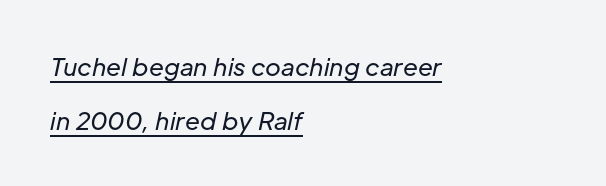
{"italic": "yes", "lean": "right", "slant_degrees": 12, "bold": "no", "underline": "yes", "align": "left", "line_spacing": "loose", "line_spacing_ratio": 2.24, "letter_spacing": "normal", "letter_spacing_em": 0.0, "glyph_px": 24}
